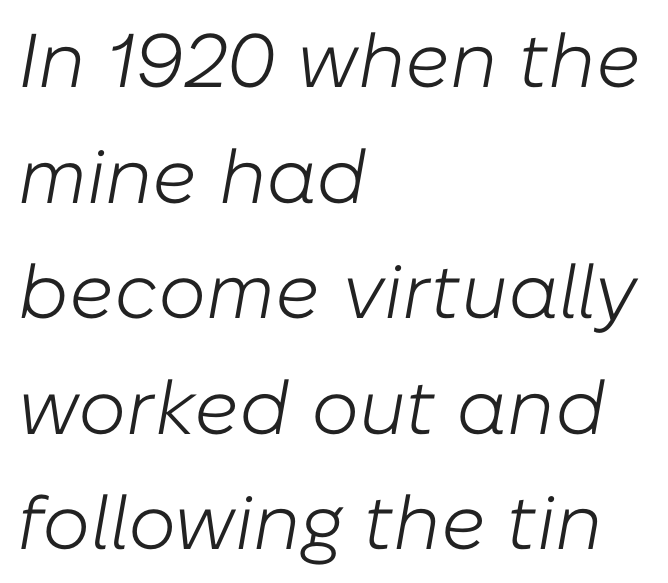
Q: Is the text bold? A: No.
Q: Is the text italic (slanted)? A: Yes, it leans right by about 10 degrees.
Q: Is the text underlined? A: No.
Q: How is the paragraph aligned? A: Left-aligned.
Q: Is the spacing between letters normal or unusually wide? A: Normal.
Q: Is the spacing between lines tight, normal or loose? A: Normal.
Q: Width (condensed, normal, or wide)? A: Normal.
Q: Stroke contrast? A: Low.
Q: x-height? A: Medium.
Q: Monospaced? A: No.
